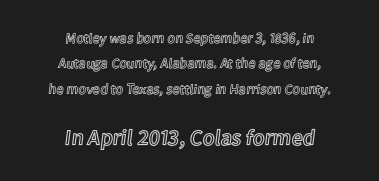
{"underline": "no", "align": "center", "line_spacing_ratio": 1.82, "letter_spacing": "normal", "letter_spacing_em": 0.0, "larger_block": "second", "size_ratio": 1.57, "glyph_px": 22}
